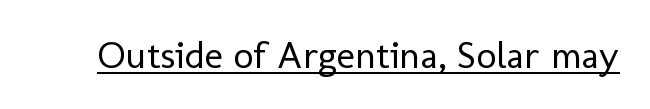
The image shows 39 px regular-weight sans-serif type, upright; set normal letter spacing, underlined; low stroke contrast and a medium x-height.
